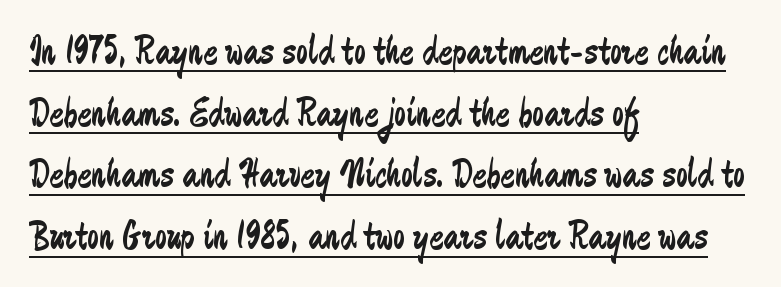
The image shows 42 px regular-weight, condensed sans-serif type; set left-aligned, normal line spacing (1.47x), normal letter spacing, underlined; low stroke contrast and a medium x-height.
